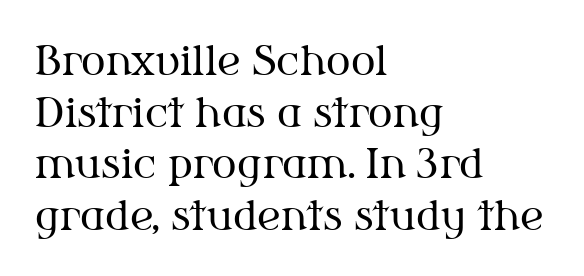
Q: Is the text bold? A: No.
Q: Is the text italic (slanted)? A: No, it is upright.
Q: Is the typeface a serif or a sans-serif typeface? A: Serif.
Q: Is the text underlined? A: No.
Q: How is the paragraph aligned? A: Left-aligned.
Q: Is the spacing between letters normal or unusually wide? A: Normal.
Q: Is the spacing between lines tight, normal or loose? A: Normal.
Q: Width (condensed, normal, or wide)? A: Normal.
Q: Stroke contrast? A: Medium.
Q: x-height? A: Medium.
Q: Monospaced? A: No.
